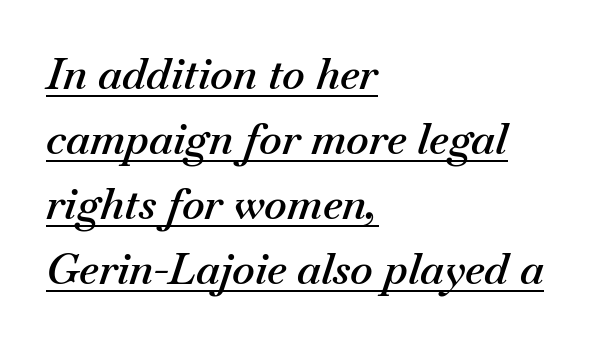
Q: Is the text bold? A: Semi-bold.
Q: Is the text italic (slanted)? A: Yes, it leans right by about 18 degrees.
Q: Is the text underlined? A: Yes.
Q: How is the paragraph aligned? A: Left-aligned.
Q: Is the spacing between letters normal or unusually wide? A: Normal.
Q: Is the spacing between lines tight, normal or loose? A: Normal.
Q: Width (condensed, normal, or wide)? A: Normal.
Q: Stroke contrast? A: Medium.
Q: x-height? A: Small.
Q: Monospaced? A: No.
